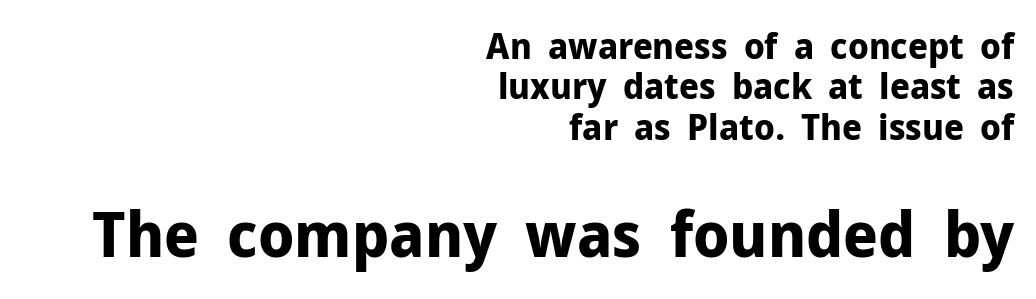
Q: Is the text bold? A: Yes.
Q: Is the text italic (slanted)? A: No, it is upright.
Q: Is the typeface a serif or a sans-serif typeface? A: Sans-serif.
Q: Is the text underlined? A: No.
Q: How is the paragraph aligned? A: Right-aligned.
Q: Is the spacing between letters normal or unusually wide? A: Normal.
Q: Is the spacing between lines tight, normal or loose? A: Tight.
Q: Which block of text is set in a larger size, the first (top) or the second (bottom)? A: The second (bottom) one.
Q: Width (condensed, normal, or wide)? A: Normal.
Q: Stroke contrast? A: Low.
Q: x-height? A: Medium.
Q: Monospaced? A: No.
